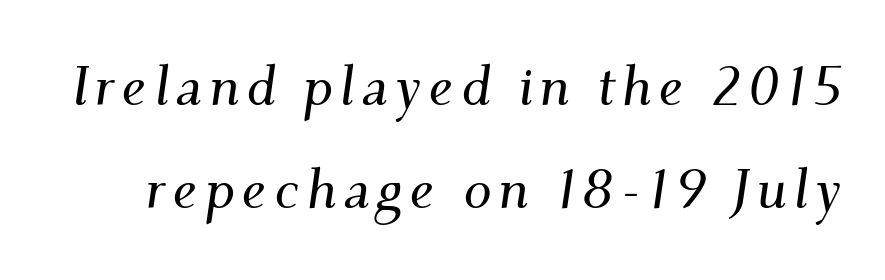
Q: Is the text italic (slanted)? A: Yes, it leans right by about 9 degrees.
Q: Is the typeface a serif or a sans-serif typeface? A: Serif.
Q: Is the text underlined? A: No.
Q: Width (condensed, normal, or wide)? A: Normal.
Q: Stroke contrast? A: Medium.
Q: x-height? A: Small.
Q: Monospaced? A: No.
